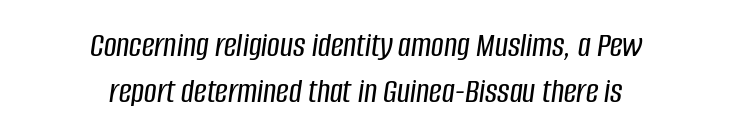
The image shows 35 px condensed type, italic (leaning right); set centered, normal line spacing (1.31x), normal letter spacing, not underlined; low stroke contrast and a large x-height.
